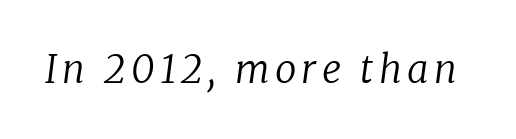
{"serif": "yes", "italic": "yes", "lean": "right", "slant_degrees": 8, "bold": "no", "weight": "regular", "width": "normal", "stroke_contrast": "low", "x_height": "medium", "monospaced": "no", "underline": "no", "glyph_px": 38}
